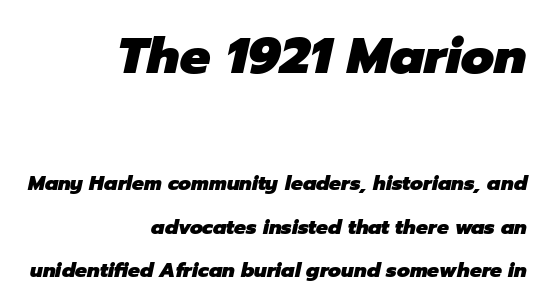
{"italic": "yes", "lean": "right", "slant_degrees": 12, "bold": "yes", "weight": "heavy", "width": "normal", "stroke_contrast": "low", "x_height": "medium", "monospaced": "no", "underline": "no", "align": "right", "line_spacing": "loose", "line_spacing_ratio": 2.17, "letter_spacing": "normal", "letter_spacing_em": 0.0, "larger_block": "first", "size_ratio": 2.55, "glyph_px": 51}
